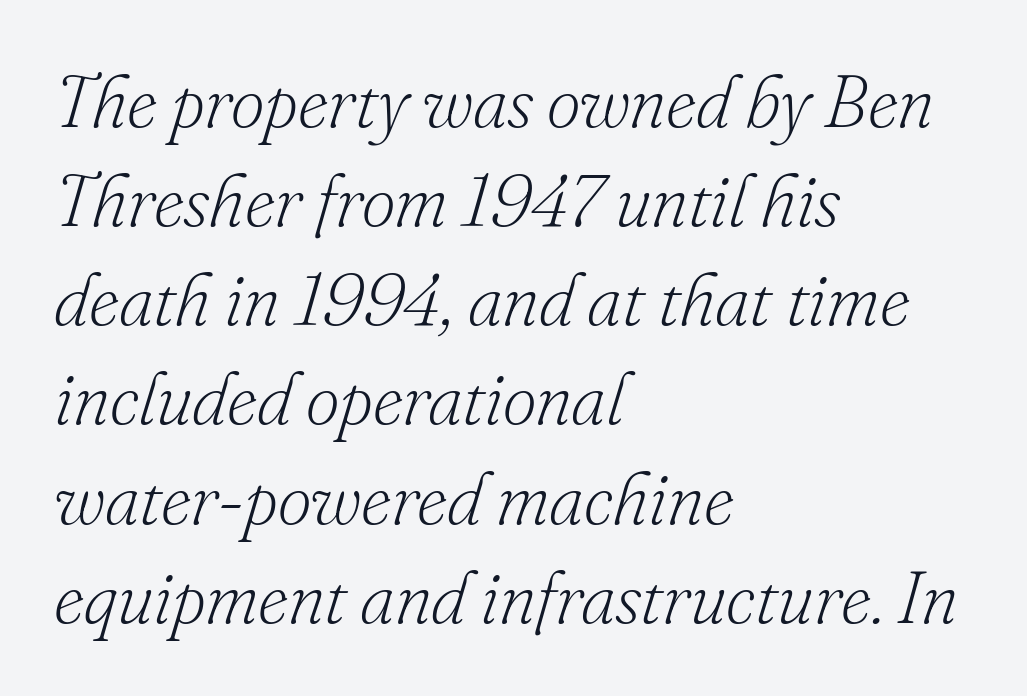
The lines sit at an ordinary, default distance from one another. How are the letters spaced? Ordinarily, with no added tracking. This reads as an unemphasized weight, regular at the heaviest. The text was rendered using a seriffed face with decorative stroke endings.
